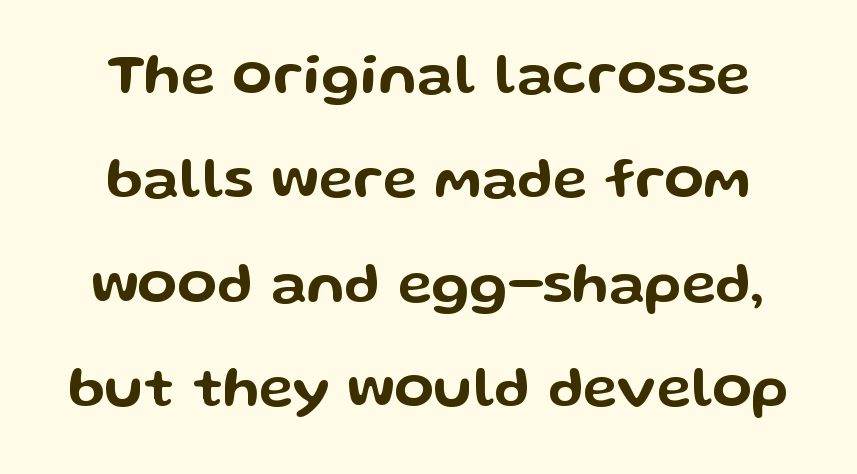
The image shows 58 px wide sans-serif type, upright; set line spacing 1.8x, normal letter spacing, not underlined; low stroke contrast and a medium x-height.
